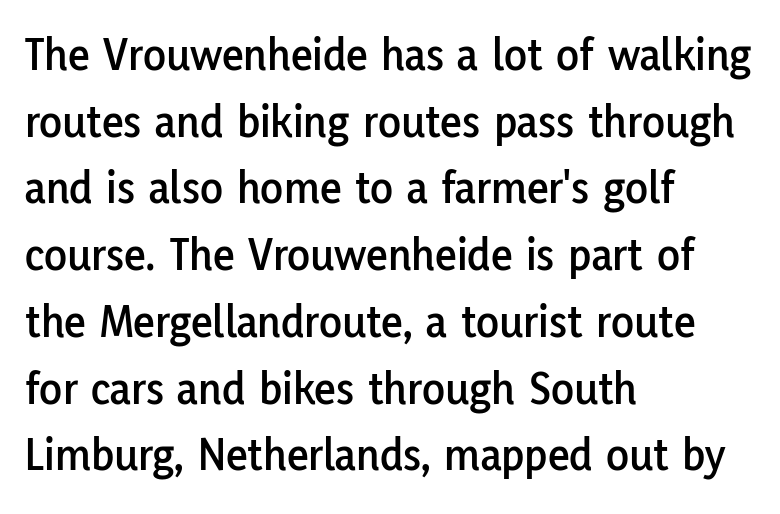
Honestly, the row spacing looks completely unremarkable. Nope, no serifs anywhere on these letters. The letters sit at their default tracking, neither squeezed nor spread. Looks like regular typesetting: each glyph gets only the width it needs. Nobody drew a line under any word here. Is there any slant? The stems are plumb.
